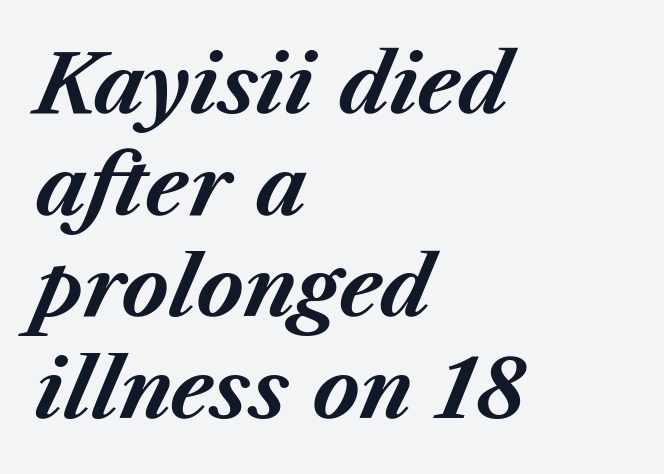
Q: Is the text bold? A: Yes.
Q: Is the text italic (slanted)? A: Yes, it leans right by about 23 degrees.
Q: Is the text underlined? A: No.
Q: How is the paragraph aligned? A: Left-aligned.
Q: Is the spacing between letters normal or unusually wide? A: Normal.
Q: Is the spacing between lines tight, normal or loose? A: Normal.
Q: Width (condensed, normal, or wide)? A: Normal.
Q: Stroke contrast? A: Medium.
Q: x-height? A: Medium.
Q: Monospaced? A: No.
